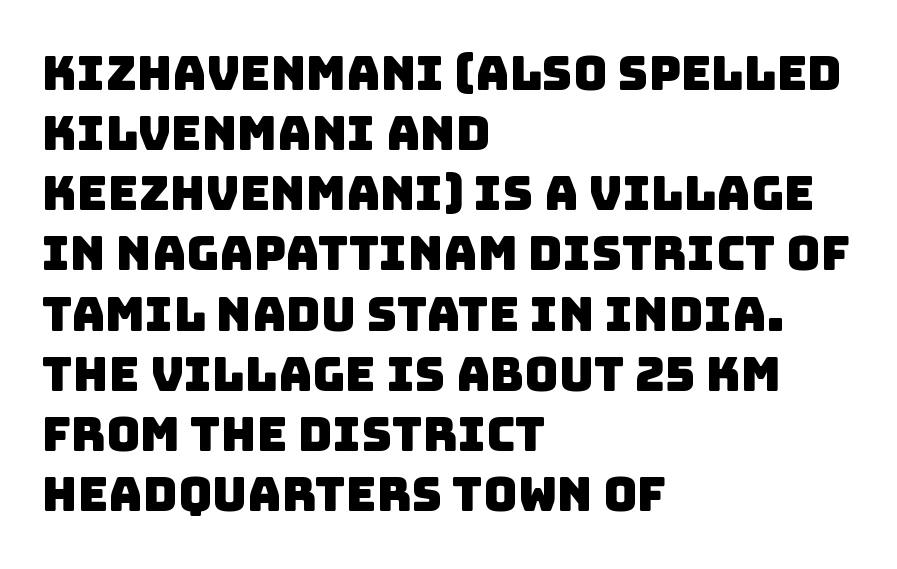
The image shows 47 px sans-serif type; set left-aligned, normal line spacing (1.28x), normal letter spacing, not underlined; low stroke contrast and a large x-height.
